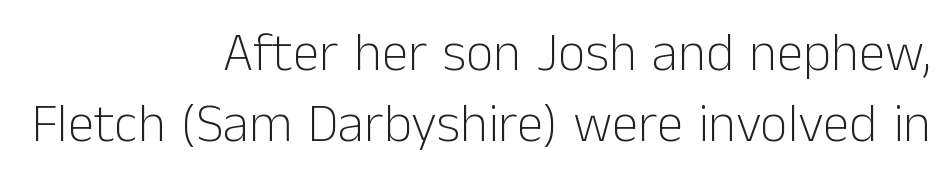
{"serif": "no", "italic": "no", "bold": "no", "weight": "light", "width": "normal", "stroke_contrast": "low", "x_height": "medium", "monospaced": "no", "underline": "no", "align": "right", "line_spacing": "normal", "line_spacing_ratio": 1.32, "letter_spacing": "normal", "letter_spacing_em": 0.0, "glyph_px": 54}
